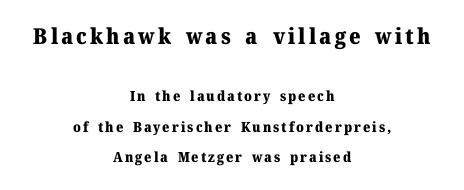
{"italic": "no", "bold": "yes", "underline": "no", "align": "center", "line_spacing": "loose", "line_spacing_ratio": 2.17, "larger_block": "first", "size_ratio": 1.57, "glyph_px": 22}
